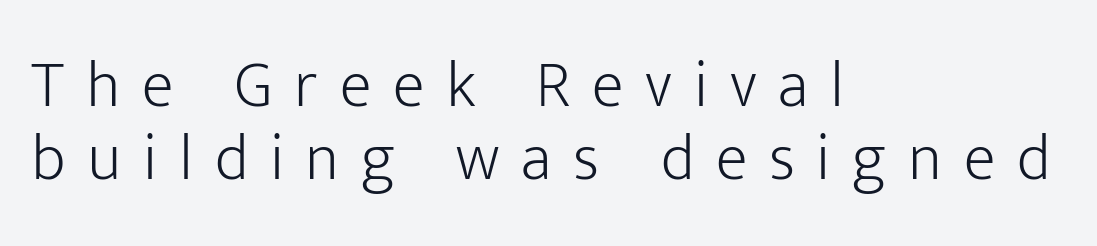
{"serif": "no", "italic": "no", "bold": "no", "weight": "light", "width": "normal", "stroke_contrast": "low", "x_height": "medium", "monospaced": "no", "underline": "no", "align": "left", "line_spacing": "tight", "line_spacing_ratio": 1.1, "letter_spacing": "wide", "letter_spacing_em": 0.33, "glyph_px": 66}
